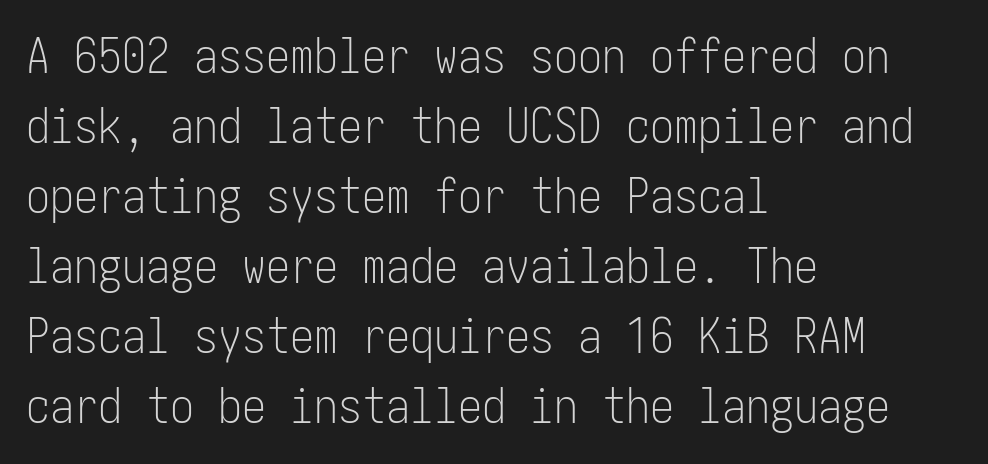
The image shows 48 px light, condensed sans-serif type, upright; set left-aligned, normal line spacing (1.46x), normal letter spacing, not underlined; low stroke contrast and a medium x-height.
